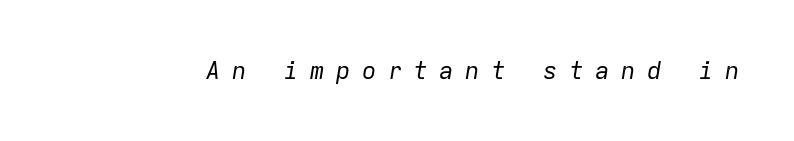
Q: Is the text bold? A: No.
Q: Is the text italic (slanted)? A: Yes, it leans right by about 9 degrees.
Q: Is the text underlined? A: No.
Q: Is the spacing between letters normal or unusually wide? A: Unusually wide.
